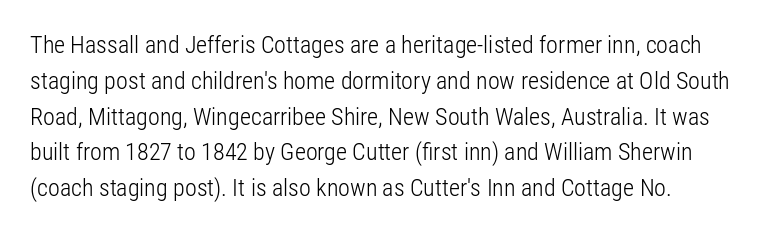
Caption: face not bold, strokes unweighted. Nobody drew a line under any word here. Every stem runs plumb, perpendicular to the baseline. The space between consecutive lines is moderate.
